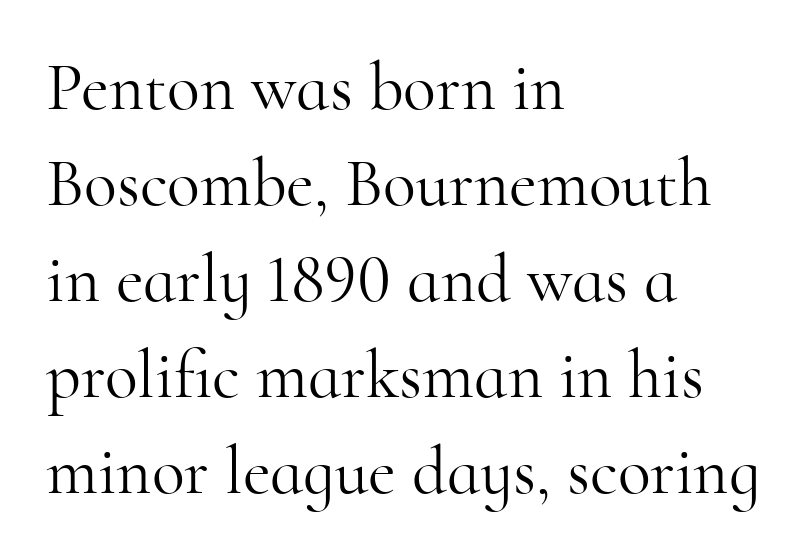
The image shows 68 px light serif type, upright; set left-aligned, normal line spacing (1.41x), normal letter spacing, not underlined; high stroke contrast and a small x-height.
